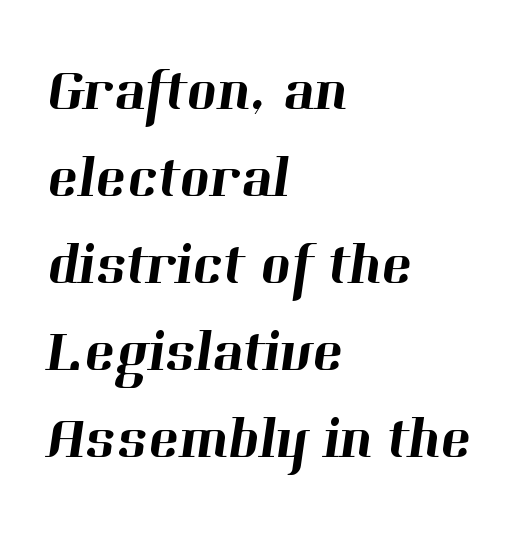
Lines of text with bare space underneath. Leftover space on each line is placed entirely after the last word. In terms of letterspacing, this is plain default setting. Spacing verdict: proportional, widths tailored to each character. The designer went with a serif here, giving each stem small feet. Students, observe: this is what conventionally led text looks like.
